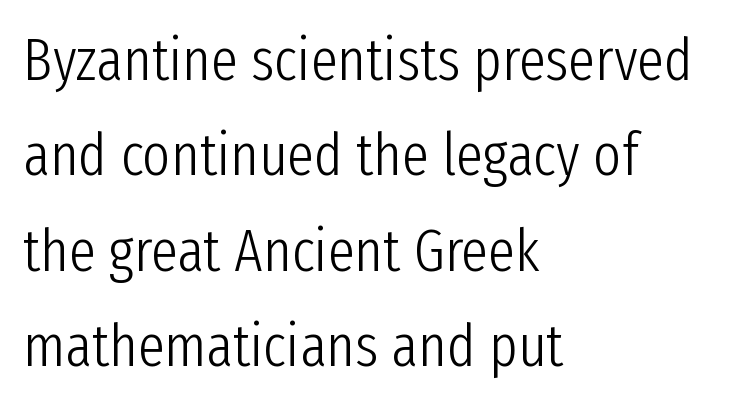
Is the type heavy? It reads as light-to-regular instead. The compositor pushed each line to the left boundary. This sample keeps an unexceptional amount of space between lines. Short note: letters normally spaced.
